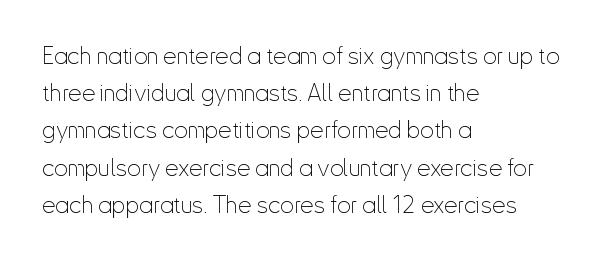
{"italic": "no", "bold": "no", "underline": "no", "align": "left", "line_spacing": "normal", "line_spacing_ratio": 1.55, "letter_spacing": "normal", "letter_spacing_em": 0.0, "glyph_px": 24}
